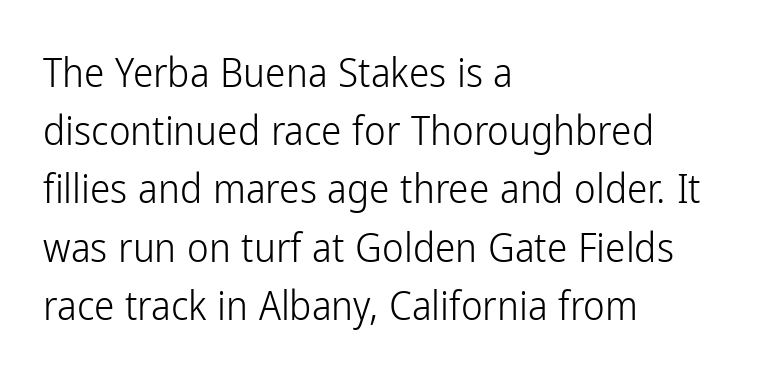
{"serif": "no", "italic": "no", "bold": "no", "weight": "light", "width": "condensed", "stroke_contrast": "low", "x_height": "medium", "monospaced": "no", "underline": "no", "align": "left", "line_spacing": "normal", "line_spacing_ratio": 1.42, "letter_spacing": "normal", "letter_spacing_em": 0.0, "glyph_px": 41}
